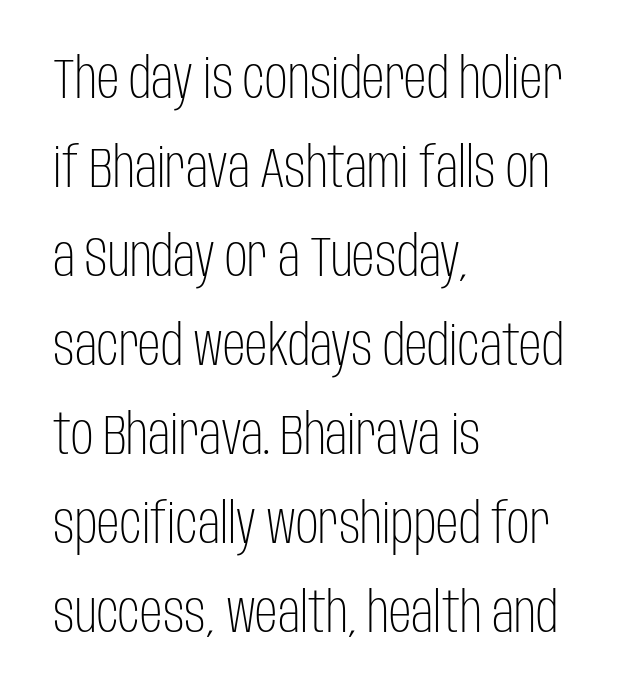
The letters advance in unequal steps, a hallmark of proportional type. No chunkiness to these letters — they're not bold. Notice how the passage keeps a crisp vertical edge on the left only. One glance says typical: line gaps are just what's usual.
